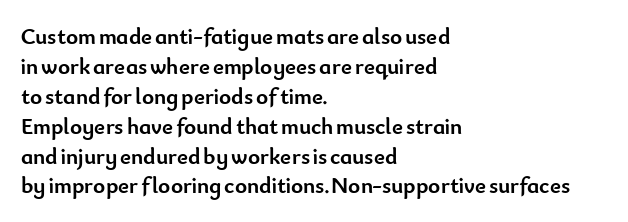
{"italic": "no", "bold": "yes", "underline": "no", "align": "left", "line_spacing": "normal", "line_spacing_ratio": 1.3, "letter_spacing": "normal", "letter_spacing_em": 0.0, "glyph_px": 23}
